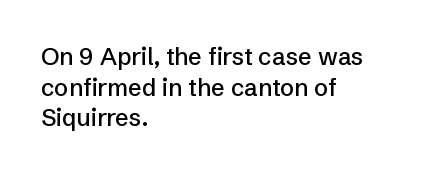
These lines stack with their left ends in a neat column. This sample uses plain, unmodified letter spacing. Rows of type keep a routine distance in the vertical direction. The glyphs are unaccompanied by any horizontal stroke below them. Vertical strokes here are truly vertical.
